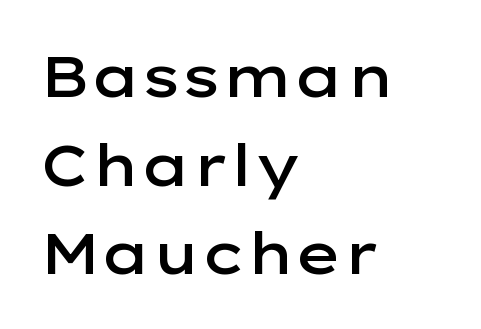
Q: Is the text bold? A: Semi-bold.
Q: Is the text italic (slanted)? A: No, it is upright.
Q: Is the typeface a serif or a sans-serif typeface? A: Sans-serif.
Q: Is the text underlined? A: No.
Q: How is the paragraph aligned? A: Left-aligned.
Q: Is the spacing between letters normal or unusually wide? A: Normal.
Q: Is the spacing between lines tight, normal or loose? A: Normal.
Q: Width (condensed, normal, or wide)? A: Wide.
Q: Stroke contrast? A: Low.
Q: x-height? A: Medium.
Q: Monospaced? A: No.
